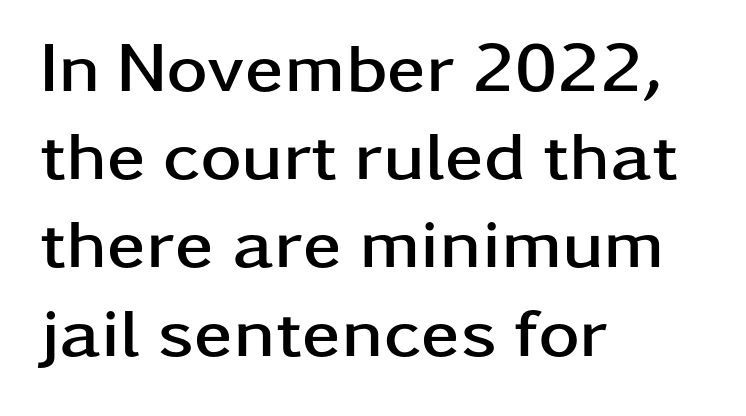
The image shows 70 px semibold, wide sans-serif type, upright; set left-aligned, normal line spacing (1.26x), normal letter spacing, not underlined; low stroke contrast and a medium x-height.
